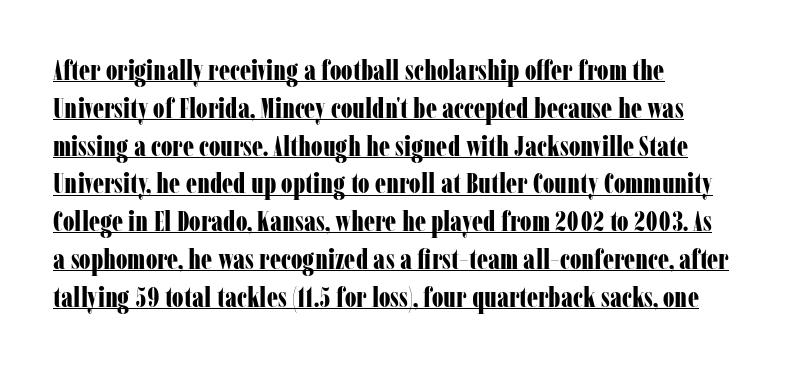
{"serif": "yes", "italic": "no", "bold": "yes", "weight": "bold", "width": "condensed", "stroke_contrast": "low", "x_height": "medium", "monospaced": "no", "underline": "yes", "align": "left", "line_spacing": "normal", "line_spacing_ratio": 1.35, "letter_spacing": "normal", "letter_spacing_em": 0.0, "glyph_px": 28}
